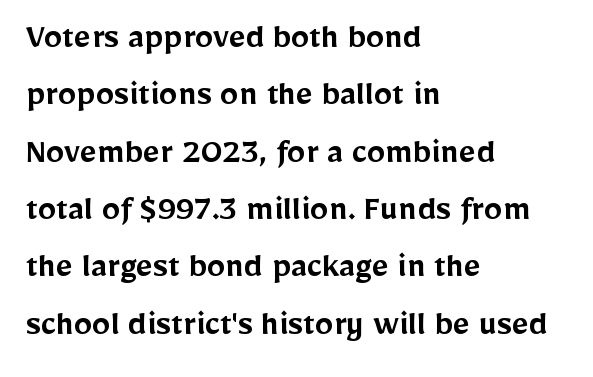
The image shows 37 px semibold sans-serif type, upright; set left-aligned, normal line spacing (1.55x), normal letter spacing, not underlined; low stroke contrast and a medium x-height.
